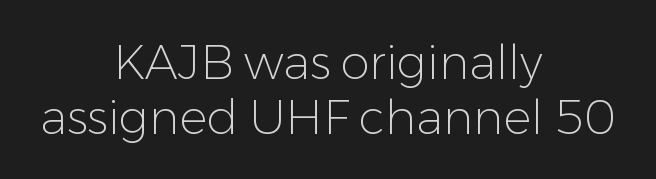
The image shows 47 px light sans-serif type, upright; set centered, line spacing 1.16x, normal letter spacing, not underlined; low stroke contrast and a medium x-height.
